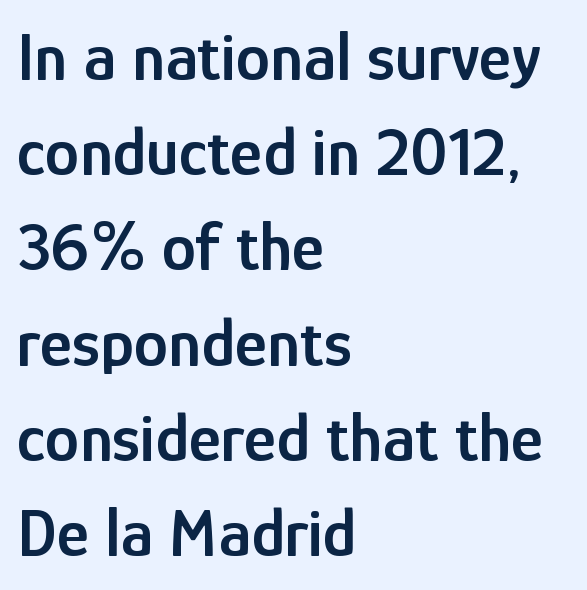
The baseline area is clear. Every character sits straight up, as roman type does. Line spacing here is normal. Are there feet on the stems? There aren't — it's a sans. Teacher's note: observe the even left margin — that is flush-left alignment.
